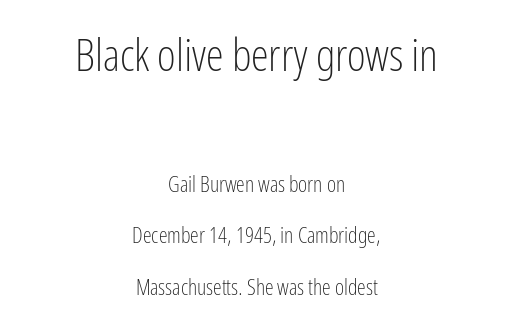
The image shows 45 px light, condensed sans-serif type, upright; set centered, loose line spacing (2.35x), normal letter spacing, not underlined; the first (top) block is 2.05x larger; low stroke contrast and a medium x-height.
